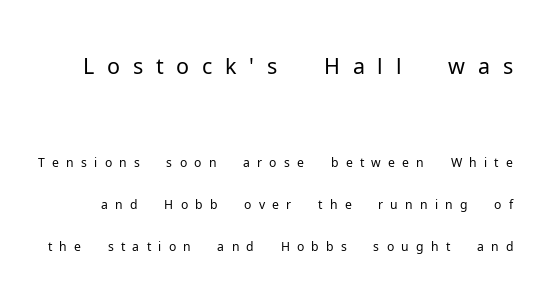
Q: Is the text bold? A: No.
Q: Is the text italic (slanted)? A: No, it is upright.
Q: Is the typeface a serif or a sans-serif typeface? A: Sans-serif.
Q: Is the text underlined? A: No.
Q: Is the spacing between letters normal or unusually wide? A: Unusually wide.
Q: Is the spacing between lines tight, normal or loose? A: Normal.
Q: Which block of text is set in a larger size, the first (top) or the second (bottom)? A: The first (top) one.
Q: Width (condensed, normal, or wide)? A: Normal.
Q: Stroke contrast? A: Low.
Q: x-height? A: Medium.
Q: Monospaced? A: No.
